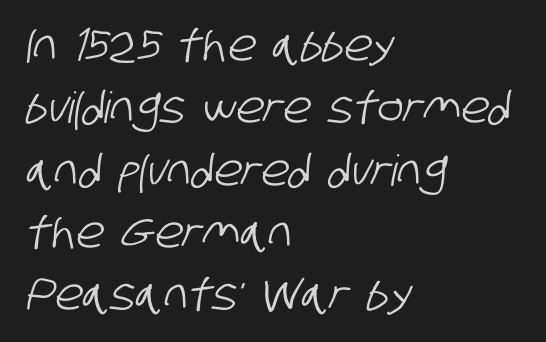
Q: Is the typeface a serif or a sans-serif typeface? A: Sans-serif.
Q: Is the text underlined? A: No.
Q: How is the paragraph aligned? A: Left-aligned.
Q: Is the spacing between letters normal or unusually wide? A: Normal.
Q: Is the spacing between lines tight, normal or loose? A: Normal.
Q: Width (condensed, normal, or wide)? A: Condensed.
Q: Stroke contrast? A: Low.
Q: x-height? A: Large.
Q: Monospaced? A: No.
